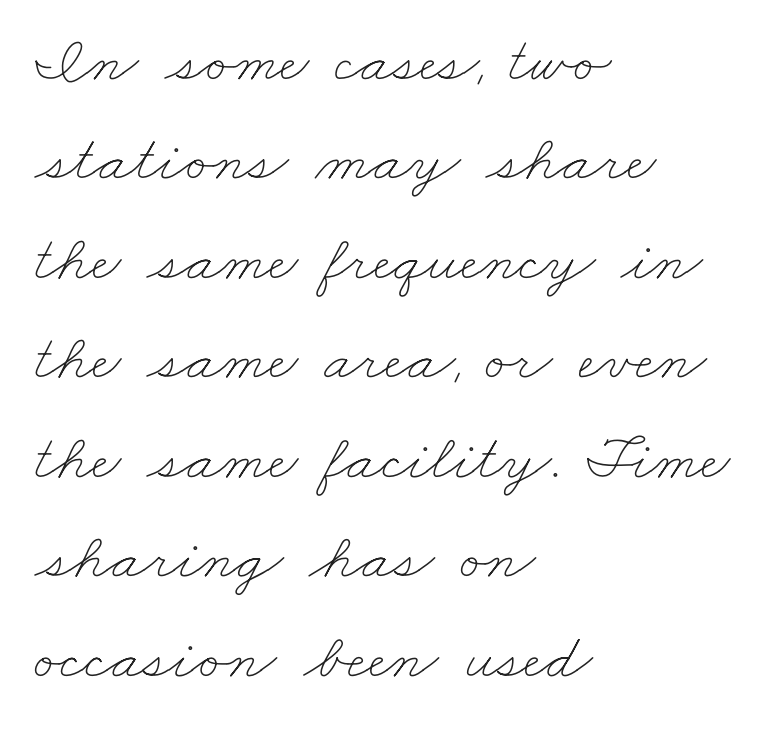
The image shows 65 px thin, wide type; set left-aligned, normal line spacing (1.53x), normal letter spacing, not underlined; low stroke contrast and a small x-height.
